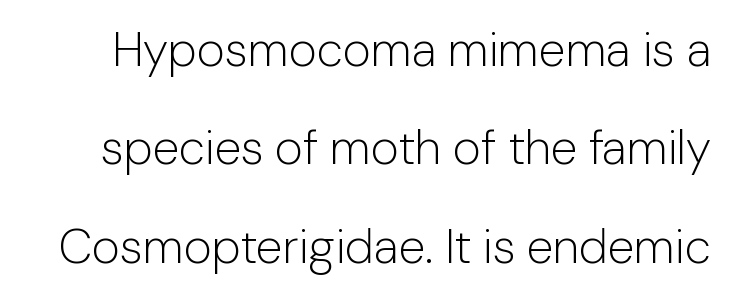
The image shows 48 px light sans-serif type, upright; set loose line spacing (2.05x), normal letter spacing, not underlined; low stroke contrast and a medium x-height.
